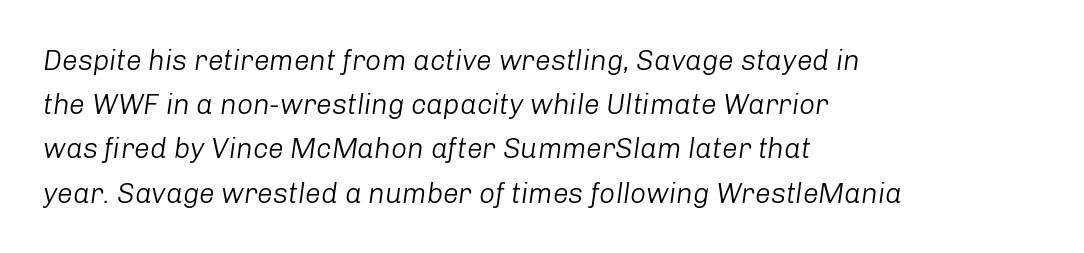
Unmarked baselines from the first word to the last. Proportional: the letters do not fall into vertical columns. This block has exactly the height ordinary leading produces. The weight tops out at a normal text grade. Does the lettering tilt? It does — this is italic.
